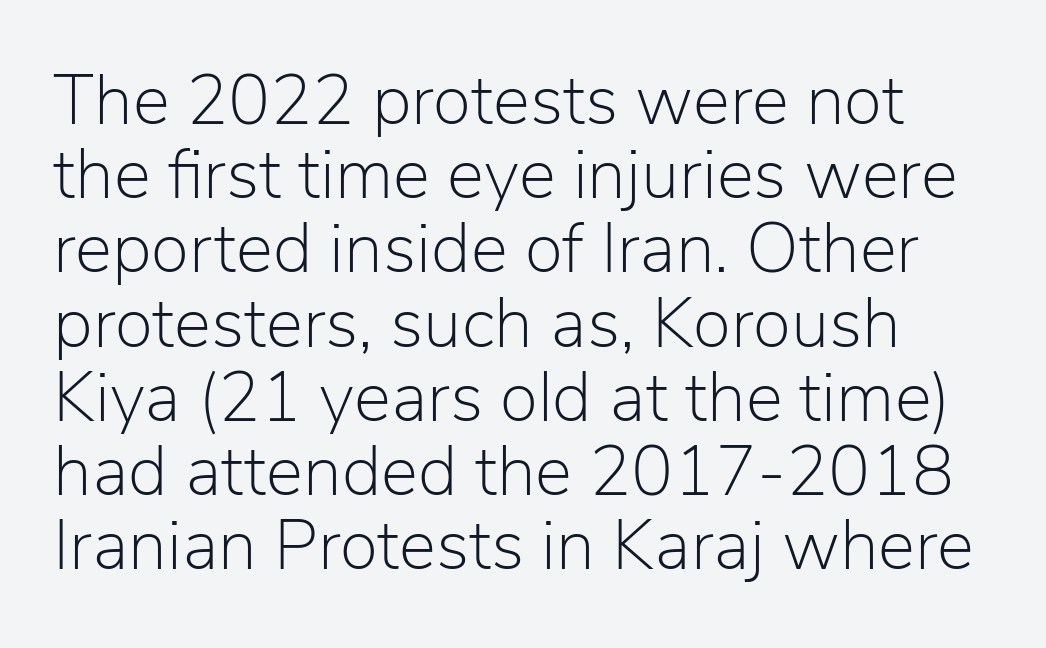
The image shows 70 px light sans-serif type, upright; set tight line spacing (1.06x), normal letter spacing, not underlined; low stroke contrast and a medium x-height.
